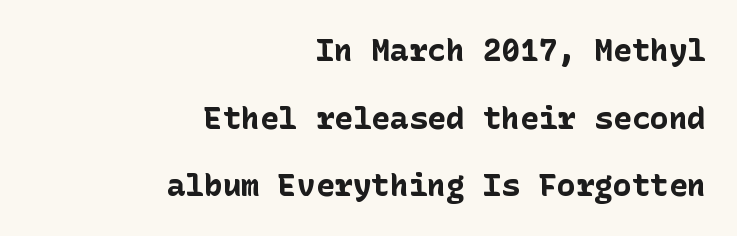
Q: Is the text bold? A: Yes.
Q: Is the text italic (slanted)? A: No, it is upright.
Q: Is the typeface a serif or a sans-serif typeface? A: Sans-serif.
Q: Is the text underlined? A: No.
Q: How is the paragraph aligned? A: Right-aligned.
Q: Is the spacing between letters normal or unusually wide? A: Normal.
Q: Is the spacing between lines tight, normal or loose? A: Loose.
Q: Width (condensed, normal, or wide)? A: Normal.
Q: Stroke contrast? A: Low.
Q: x-height? A: Medium.
